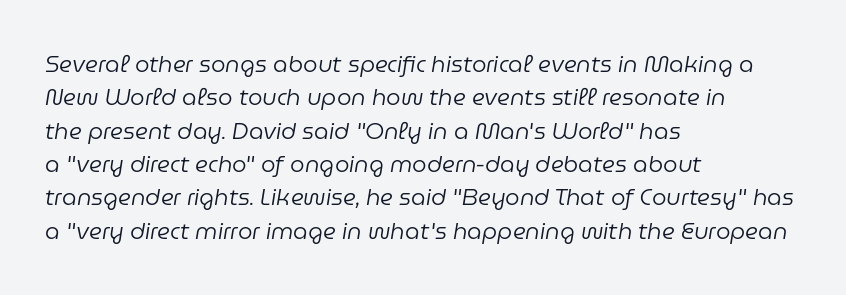
Q: Is the text bold? A: No.
Q: Is the text italic (slanted)? A: Yes, it leans right by about 9 degrees.
Q: Is the text underlined? A: No.
Q: How is the paragraph aligned? A: Left-aligned.
Q: Is the spacing between letters normal or unusually wide? A: Normal.
Q: Is the spacing between lines tight, normal or loose? A: Normal.
